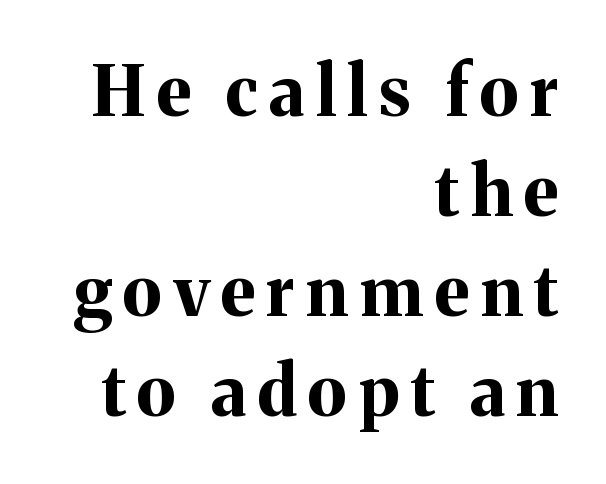
The image shows 69 px bold serif type, upright; set right-aligned, normal line spacing (1.45x), not underlined; medium stroke contrast and a medium x-height.
